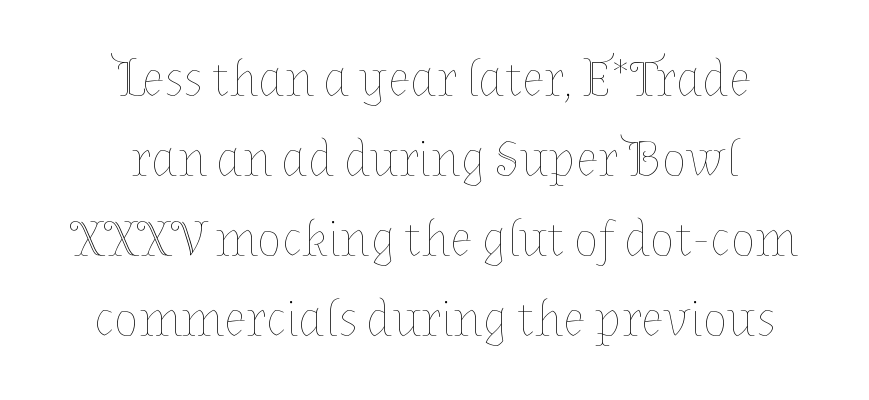
Stroke mass is kept to a normal reading level or below. These lines keep a tight, regular rhythm from letter to letter. Beneath every word, the page is bare. The rendering uses natural spacing where letterforms have individual widths. One glance says typical: line gaps are just what's usual. The lettering holds an erect, upright posture throughout.
